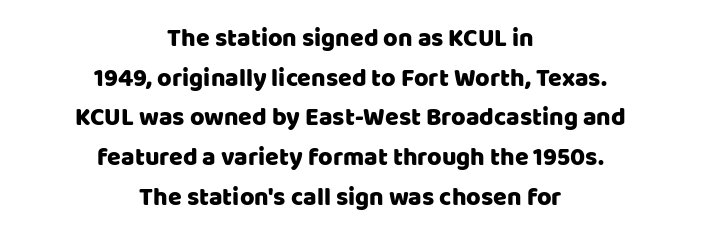
The image shows 25 px text type, upright; set centered, normal line spacing (1.59x), normal letter spacing, not underlined.
